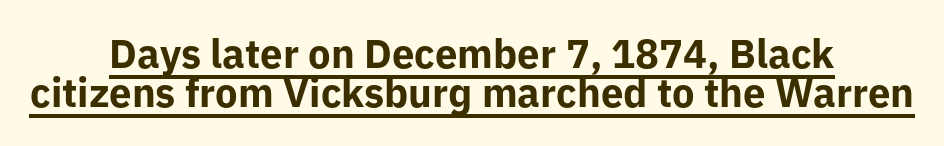
Q: Is the text bold? A: Yes.
Q: Is the text italic (slanted)? A: No, it is upright.
Q: Is the typeface a serif or a sans-serif typeface? A: Sans-serif.
Q: Is the text underlined? A: Yes.
Q: How is the paragraph aligned? A: Centered.
Q: Is the spacing between letters normal or unusually wide? A: Normal.
Q: Is the spacing between lines tight, normal or loose? A: Tight.
Q: Width (condensed, normal, or wide)? A: Normal.
Q: Stroke contrast? A: Low.
Q: x-height? A: Medium.
Q: Monospaced? A: No.
